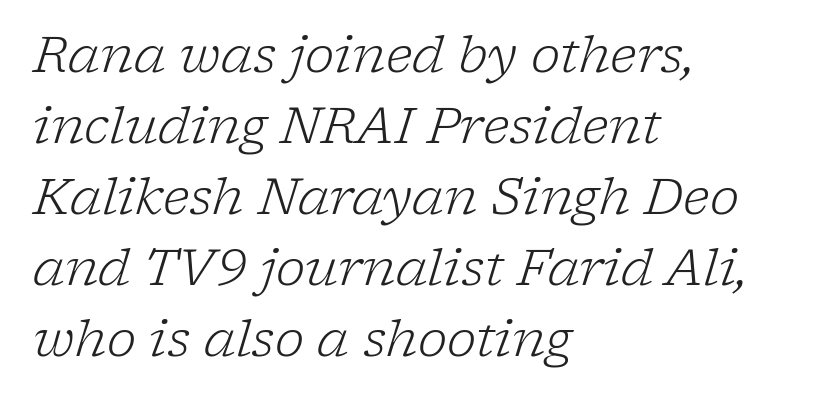
Q: Is the text bold? A: No.
Q: Is the text italic (slanted)? A: Yes, it leans right by about 17 degrees.
Q: Is the typeface a serif or a sans-serif typeface? A: Serif.
Q: Is the text underlined? A: No.
Q: How is the paragraph aligned? A: Left-aligned.
Q: Is the spacing between letters normal or unusually wide? A: Normal.
Q: Is the spacing between lines tight, normal or loose? A: Normal.
Q: Width (condensed, normal, or wide)? A: Normal.
Q: Stroke contrast? A: Low.
Q: x-height? A: Medium.
Q: Monospaced? A: No.
